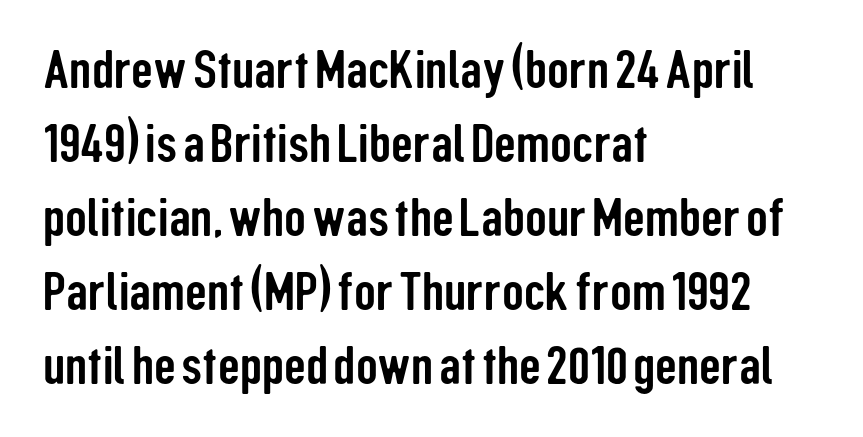
{"serif": "no", "italic": "no", "width": "condensed", "stroke_contrast": "low", "x_height": "medium", "monospaced": "no", "underline": "no", "align": "left", "line_spacing": "normal", "line_spacing_ratio": 1.37, "letter_spacing": "normal", "letter_spacing_em": 0.0, "glyph_px": 54}
